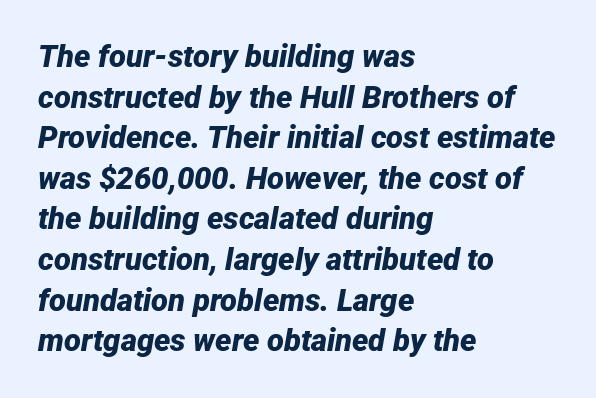
{"italic": "yes", "lean": "right", "slant_degrees": 12, "bold": "yes", "weight": "bold", "width": "normal", "stroke_contrast": "low", "x_height": "medium", "monospaced": "no", "underline": "no", "align": "left", "line_spacing": "normal", "line_spacing_ratio": 1.31, "letter_spacing": "normal", "letter_spacing_em": 0.0, "glyph_px": 31}
